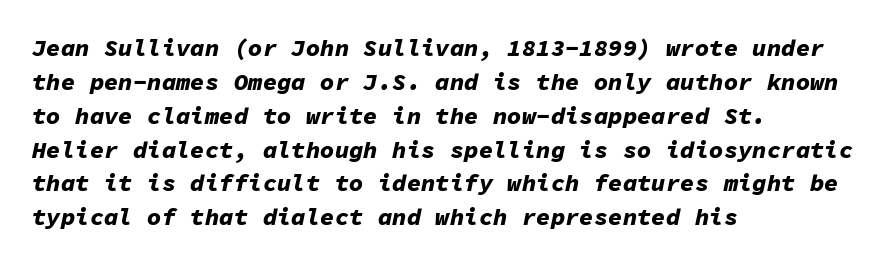
{"italic": "yes", "lean": "right", "slant_degrees": 11, "bold": "yes", "underline": "no", "align": "left", "line_spacing": "normal", "line_spacing_ratio": 1.41, "letter_spacing": "normal", "letter_spacing_em": 0.0, "glyph_px": 24}
